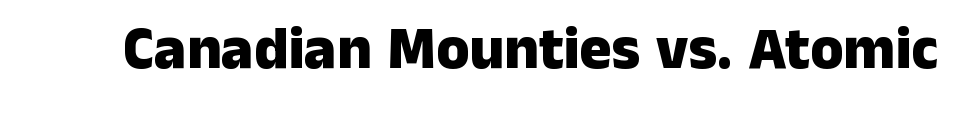
{"serif": "no", "italic": "no", "bold": "yes", "weight": "heavy", "width": "normal", "stroke_contrast": "low", "x_height": "medium", "monospaced": "no", "underline": "no", "letter_spacing": "normal", "letter_spacing_em": 0.0, "glyph_px": 60}
